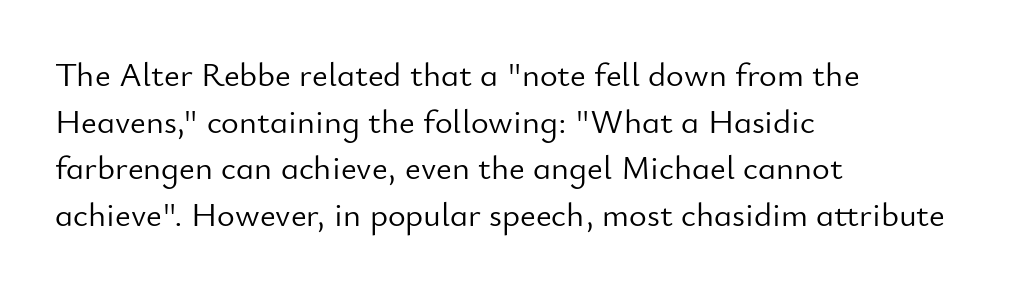
{"serif": "no", "italic": "no", "bold": "no", "weight": "light", "width": "normal", "stroke_contrast": "low", "x_height": "small", "monospaced": "no", "underline": "no", "align": "left", "line_spacing": "normal", "line_spacing_ratio": 1.37, "letter_spacing": "normal", "letter_spacing_em": 0.0, "glyph_px": 34}
